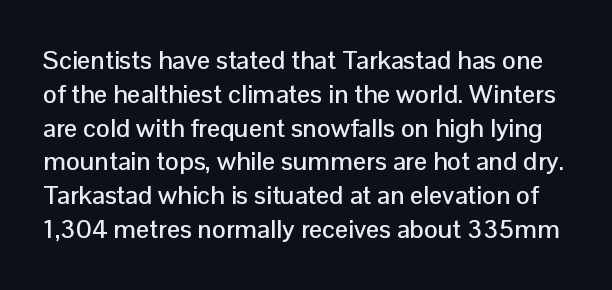
{"italic": "no", "underline": "no", "line_spacing": "normal", "line_spacing_ratio": 1.3, "letter_spacing": "normal", "letter_spacing_em": 0.0, "glyph_px": 26}
